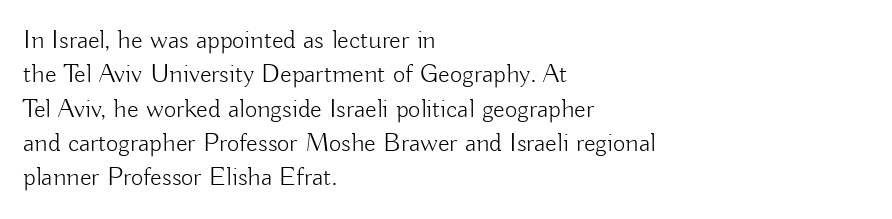
The image shows 27 px text type, upright; set left-aligned, normal line spacing (1.27x), normal letter spacing, not underlined.
